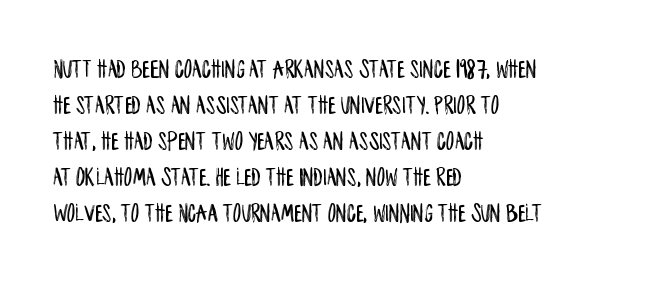
Q: Is the text italic (slanted)? A: No, it is upright.
Q: Is the text underlined? A: No.
Q: How is the paragraph aligned? A: Left-aligned.
Q: Is the spacing between letters normal or unusually wide? A: Normal.
Q: Is the spacing between lines tight, normal or loose? A: Normal.
